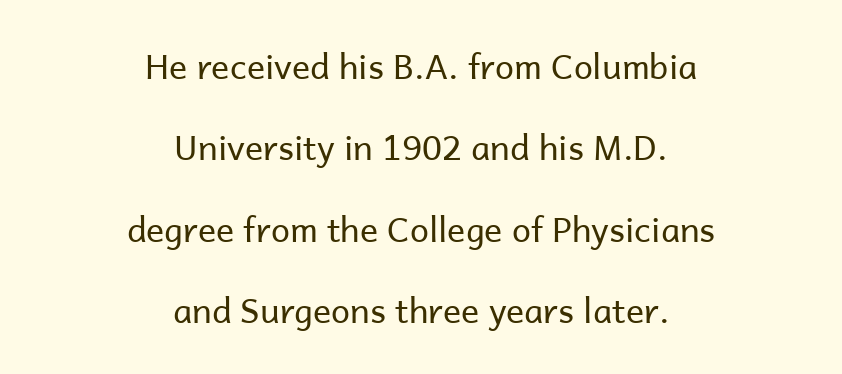
The image shows 34 px regular-weight sans-serif type, upright; set centered, loose line spacing (2.39x), normal letter spacing, not underlined; low stroke contrast and a medium x-height.
